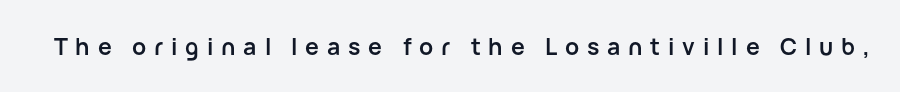
{"italic": "no", "bold": "yes", "underline": "no", "letter_spacing": "wide", "letter_spacing_em": 0.34, "glyph_px": 23}
